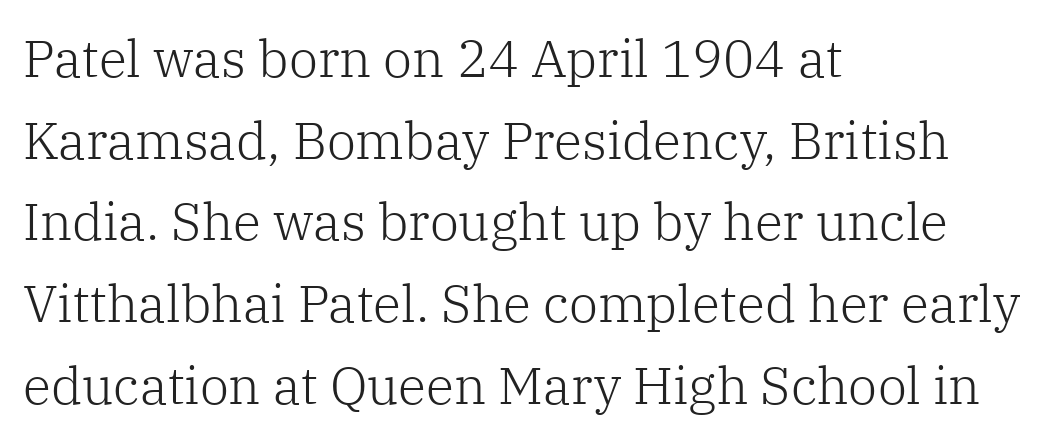
The image shows 52 px light serif type, upright; set left-aligned, normal line spacing (1.57x), normal letter spacing, not underlined; low stroke contrast and a medium x-height.
